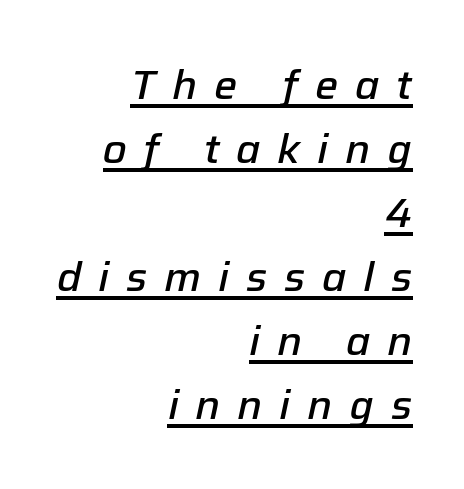
{"italic": "yes", "lean": "right", "slant_degrees": 12, "bold": "semi", "weight": "semibold", "width": "normal", "stroke_contrast": "low", "x_height": "medium", "monospaced": "no", "underline": "yes", "align": "right", "line_spacing": "normal", "line_spacing_ratio": 1.56, "letter_spacing": "wide", "letter_spacing_em": 0.41, "glyph_px": 41}
